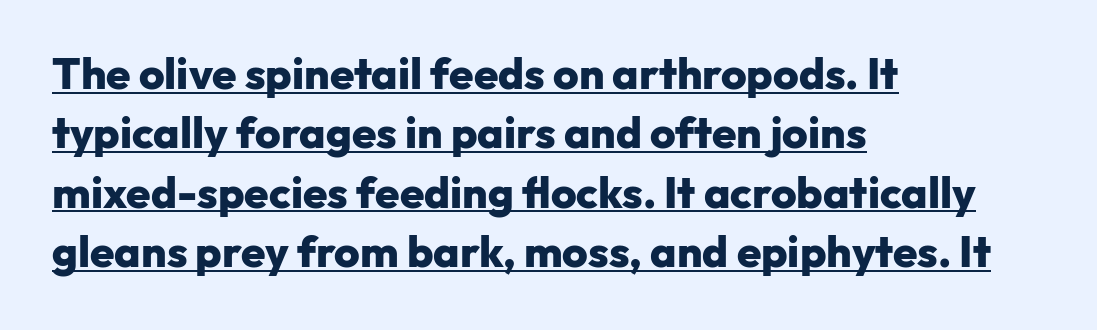
The image shows 44 px heavy sans-serif type, upright; set left-aligned, normal line spacing (1.35x), normal letter spacing, underlined; low stroke contrast and a medium x-height.
